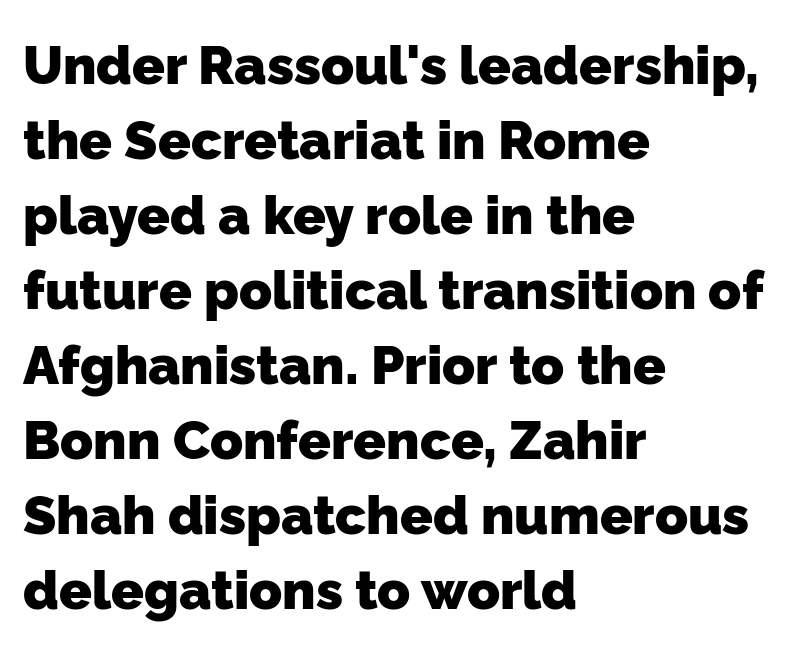
The passage shown is typed in a proportional face where columns would drift. Typographically, this falls in the sans-serif category. The passage shown is emphatically bold. Line spacing here is normal.
